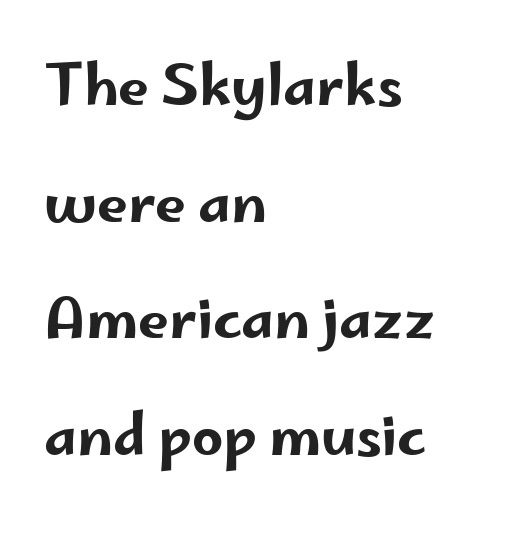
{"serif": "no", "italic": "no", "width": "wide", "stroke_contrast": "low", "x_height": "small", "monospaced": "no", "underline": "no", "align": "left", "line_spacing": "loose", "line_spacing_ratio": 2.12, "letter_spacing": "normal", "letter_spacing_em": 0.0, "glyph_px": 55}
